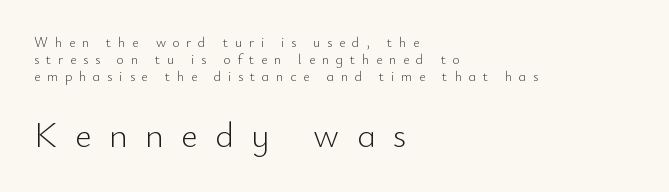
{"serif": "no", "italic": "no", "bold": "no", "weight": "light", "width": "normal", "stroke_contrast": "low", "x_height": "small", "monospaced": "no", "underline": "no", "align": "left", "line_spacing_ratio": 1.21, "letter_spacing": "wide", "letter_spacing_em": 0.48, "larger_block": "second", "size_ratio": 2.57, "glyph_px": 36}
